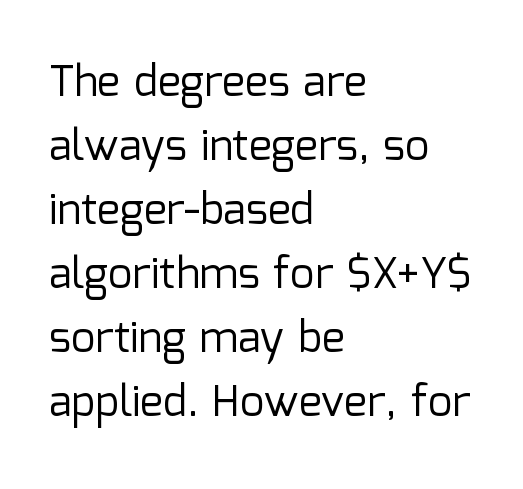
{"serif": "no", "italic": "no", "bold": "no", "weight": "regular", "width": "normal", "stroke_contrast": "low", "x_height": "medium", "monospaced": "no", "underline": "no", "align": "left", "line_spacing": "normal", "line_spacing_ratio": 1.49, "letter_spacing": "normal", "letter_spacing_em": 0.0, "glyph_px": 43}
